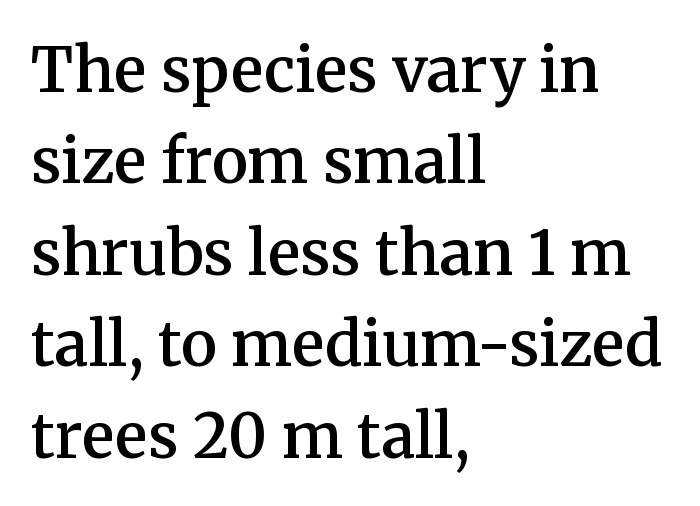
Q: Is the text bold? A: Semi-bold.
Q: Is the text italic (slanted)? A: No, it is upright.
Q: Is the typeface a serif or a sans-serif typeface? A: Serif.
Q: Is the text underlined? A: No.
Q: How is the paragraph aligned? A: Left-aligned.
Q: Is the spacing between letters normal or unusually wide? A: Normal.
Q: Is the spacing between lines tight, normal or loose? A: Normal.
Q: Width (condensed, normal, or wide)? A: Normal.
Q: Stroke contrast? A: Medium.
Q: x-height? A: Medium.
Q: Monospaced? A: No.
